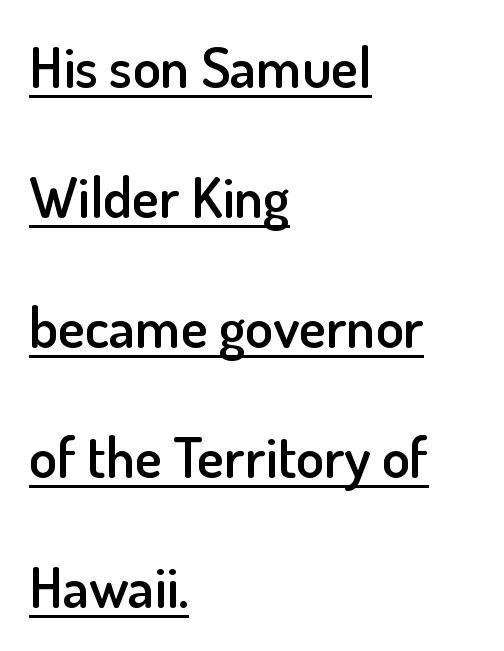
Which margin do the lines hug? The left one — the right edge is uneven. Does the lettering tilt? It doesn't — this is upright. Students, this is semibold: more ink than regular, less than bold. A typographer would call this underscored text. This rendering leaves character spacing at its baseline value. What kind of face is this? One without serifs — a sans.
